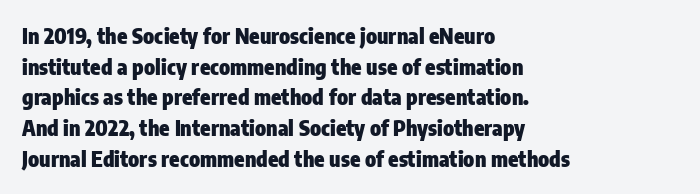
Q: Is the text bold? A: Yes.
Q: Is the text italic (slanted)? A: No, it is upright.
Q: Is the text underlined? A: No.
Q: How is the paragraph aligned? A: Left-aligned.
Q: Is the spacing between letters normal or unusually wide? A: Normal.
Q: Is the spacing between lines tight, normal or loose? A: Normal.
